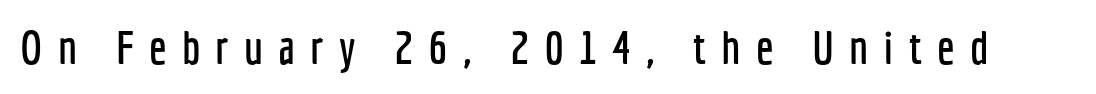
Q: Is the text italic (slanted)? A: No, it is upright.
Q: Is the typeface a serif or a sans-serif typeface? A: Sans-serif.
Q: Is the text underlined? A: No.
Q: Is the spacing between letters normal or unusually wide? A: Unusually wide.
Q: Width (condensed, normal, or wide)? A: Condensed.
Q: Stroke contrast? A: Low.
Q: x-height? A: Medium.
Q: Monospaced? A: No.
